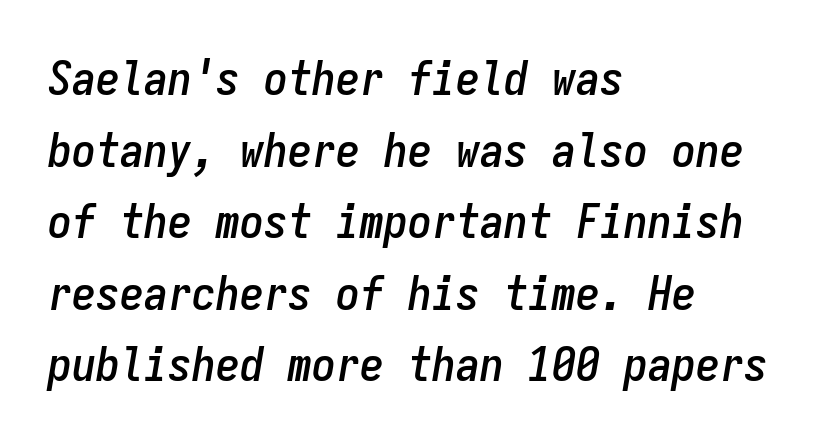
Q: Is the text italic (slanted)? A: Yes, it leans right by about 9 degrees.
Q: Is the text underlined? A: No.
Q: How is the paragraph aligned? A: Left-aligned.
Q: Is the spacing between letters normal or unusually wide? A: Normal.
Q: Is the spacing between lines tight, normal or loose? A: Normal.
Q: Width (condensed, normal, or wide)? A: Condensed.
Q: Stroke contrast? A: Low.
Q: x-height? A: Medium.
Q: Monospaced? A: Yes.
